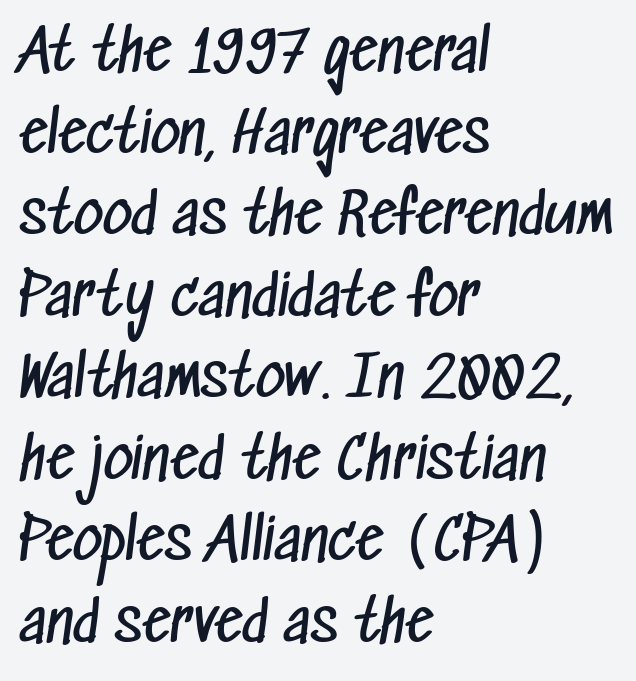
{"serif": "no", "bold": "no", "weight": "regular", "width": "condensed", "stroke_contrast": "low", "x_height": "medium", "monospaced": "no", "underline": "no", "align": "left", "line_spacing": "normal", "line_spacing_ratio": 1.43, "letter_spacing": "normal", "letter_spacing_em": 0.0, "glyph_px": 57}
